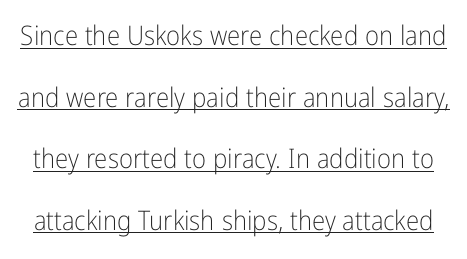
{"italic": "no", "bold": "no", "underline": "yes", "line_spacing": "loose", "line_spacing_ratio": 2.28, "letter_spacing": "normal", "letter_spacing_em": 0.0, "glyph_px": 27}
